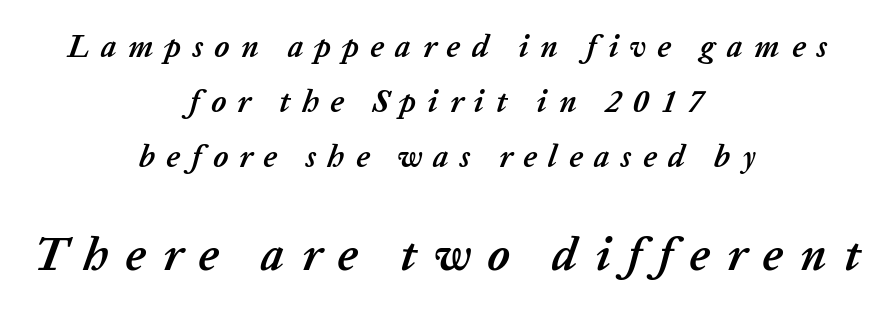
The image shows 46 px semibold type, italic (leaning right); set centered, line spacing 1.78x, unusually wide letter spacing (+0.37 em), not underlined; the second (bottom) block is 1.48x larger; low stroke contrast and a medium x-height.
